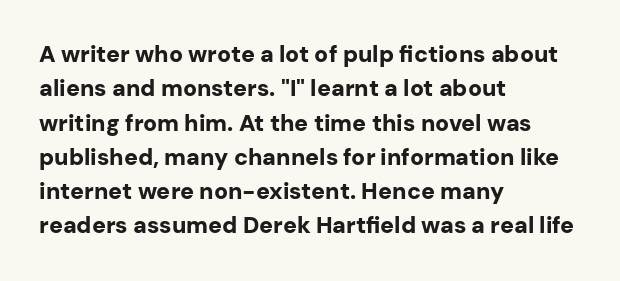
Q: Is the text bold? A: Yes.
Q: Is the text italic (slanted)? A: No, it is upright.
Q: Is the text underlined? A: No.
Q: How is the paragraph aligned? A: Left-aligned.
Q: Is the spacing between letters normal or unusually wide? A: Normal.
Q: Is the spacing between lines tight, normal or loose? A: Normal.
